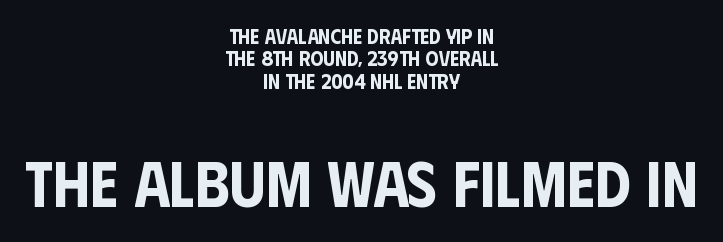
Interline gaps are noticeably narrow in this sample. Looks like regular typesetting: each glyph gets only the width it needs. Top chunk: small. Bottom chunk: large. The lines in this sample share a center point and differ in where they start and stop. No feet cap the strokes, marking this as sans-serif type. The glyphs are unaccompanied by any horizontal stroke below them.
